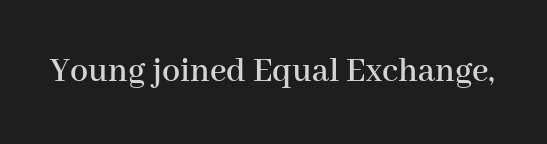
In terms of posture, this sample is upright. Varying glyph widths throughout — classic text-font behaviour. The space directly below the letters is spotless. This sample uses plain, unmodified letter spacing. These lines are composed in type with serifs.
